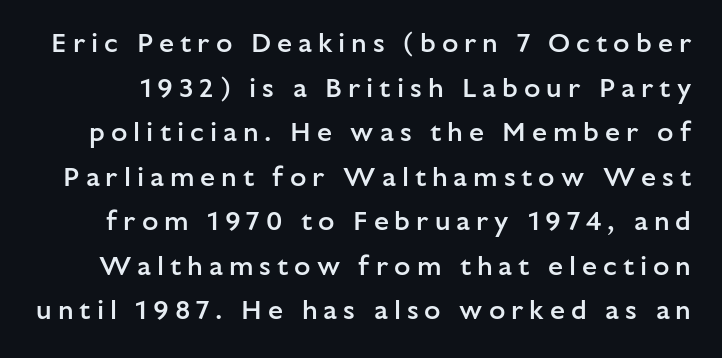
The image shows 27 px text type, upright; set normal line spacing (1.65x), unusually wide letter spacing (+0.22 em), not underlined.
